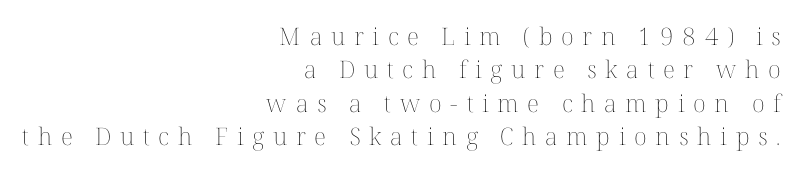
Each line ends at the same right margin while the left side varies. The characters are drawn with everyday or finer stroke widths. Letters rest on an invisible, unmarked baseline. The axis of the letterforms is exactly vertical.
